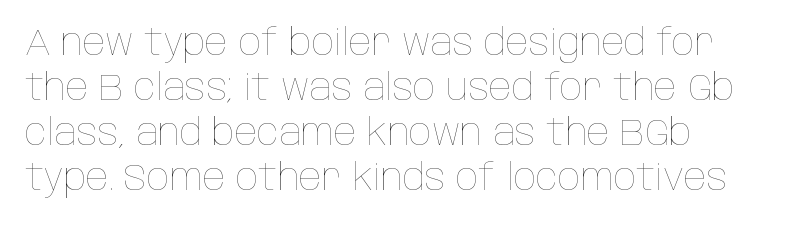
{"italic": "no", "bold": "no", "weight": "thin", "width": "condensed", "stroke_contrast": "low", "x_height": "large", "monospaced": "no", "underline": "no", "align": "left", "line_spacing_ratio": 1.22, "letter_spacing": "normal", "letter_spacing_em": 0.0, "glyph_px": 37}
